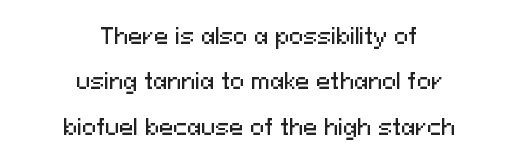
The image shows 21 px text type, upright; set centered, loose line spacing (2.16x), normal letter spacing, not underlined.
